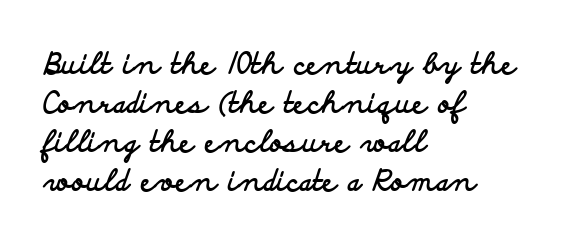
Q: Is the text bold? A: Yes.
Q: Is the text italic (slanted)? A: Yes.
Q: Is the typeface a serif or a sans-serif typeface? A: Sans-serif.
Q: Is the text underlined? A: No.
Q: How is the paragraph aligned? A: Left-aligned.
Q: Is the spacing between letters normal or unusually wide? A: Normal.
Q: Is the spacing between lines tight, normal or loose? A: Normal.
Q: Width (condensed, normal, or wide)? A: Wide.
Q: Stroke contrast? A: Low.
Q: x-height? A: Small.
Q: Monospaced? A: No.
